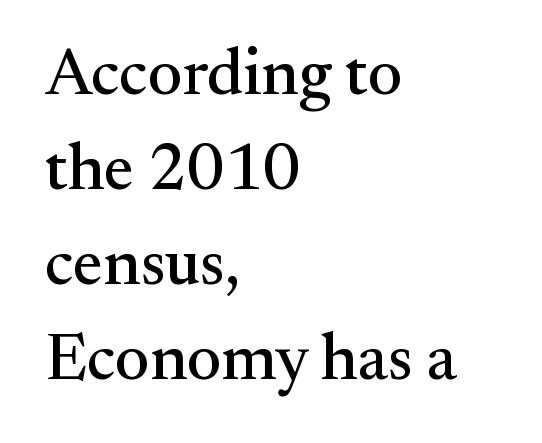
Q: Is the text italic (slanted)? A: No, it is upright.
Q: Is the typeface a serif or a sans-serif typeface? A: Serif.
Q: Is the text underlined? A: No.
Q: How is the paragraph aligned? A: Left-aligned.
Q: Is the spacing between letters normal or unusually wide? A: Normal.
Q: Is the spacing between lines tight, normal or loose? A: Normal.
Q: Width (condensed, normal, or wide)? A: Normal.
Q: Stroke contrast? A: Medium.
Q: x-height? A: Small.
Q: Monospaced? A: No.
